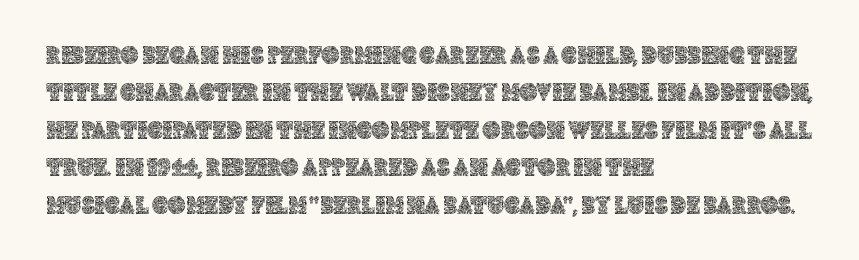
The image shows 25 px text type, upright; set left-aligned, normal line spacing (1.5x), normal letter spacing, not underlined.
